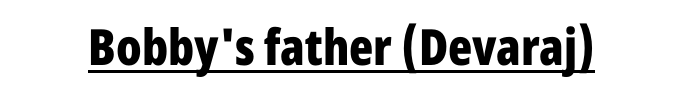
{"serif": "no", "italic": "no", "bold": "yes", "weight": "bold", "width": "condensed", "stroke_contrast": "low", "x_height": "medium", "monospaced": "no", "underline": "yes", "letter_spacing": "normal", "letter_spacing_em": 0.0, "glyph_px": 50}
